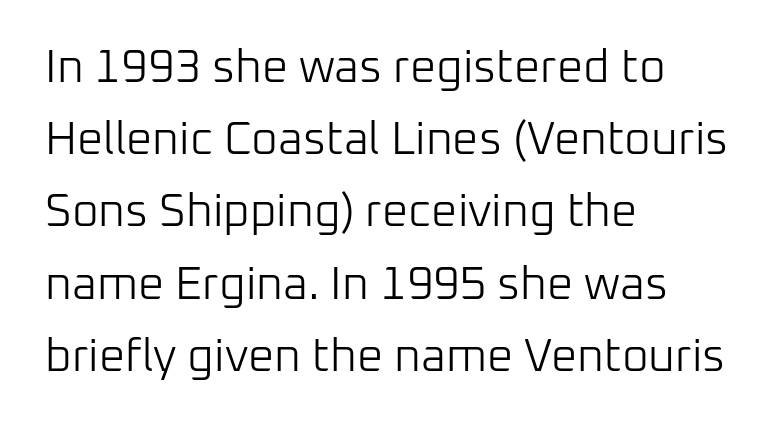
The image shows 46 px light sans-serif type, upright; set left-aligned, normal line spacing (1.57x), normal letter spacing, not underlined; low stroke contrast and a medium x-height.
